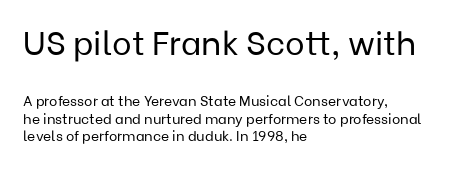
{"serif": "no", "italic": "no", "bold": "no", "weight": "regular", "width": "normal", "stroke_contrast": "low", "x_height": "medium", "monospaced": "no", "underline": "no", "align": "left", "line_spacing": "normal", "line_spacing_ratio": 1.28, "letter_spacing": "normal", "letter_spacing_em": 0.0, "larger_block": "first", "size_ratio": 2.36, "glyph_px": 33}
